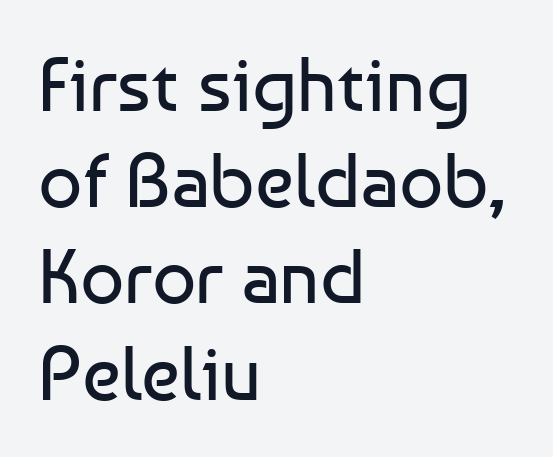
The image shows 77 px regular-weight sans-serif type, upright; set left-aligned, normal line spacing (1.25x), normal letter spacing, not underlined; low stroke contrast and a medium x-height.
